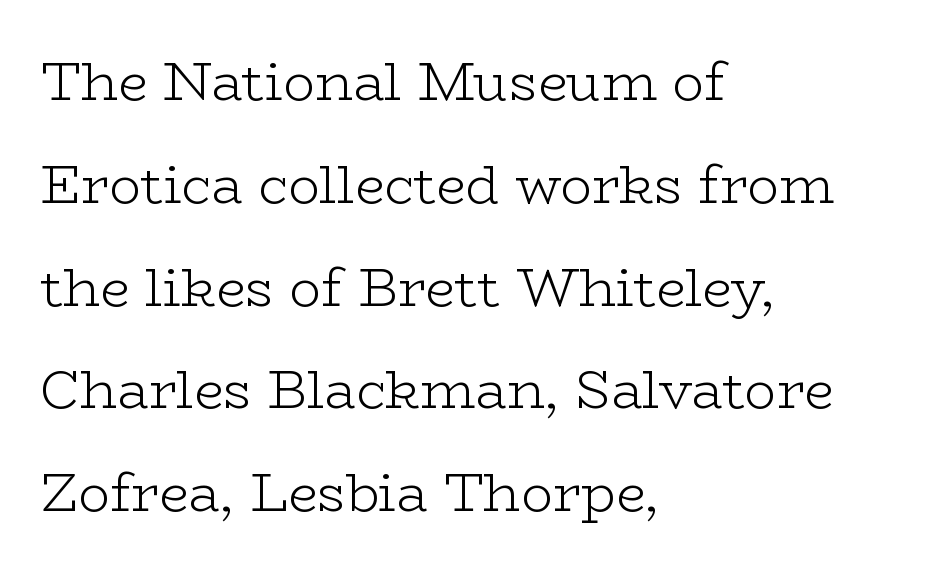
The image shows 53 px light, wide serif type, upright; set left-aligned, loose line spacing (1.94x), normal letter spacing, not underlined; low stroke contrast and a medium x-height.
